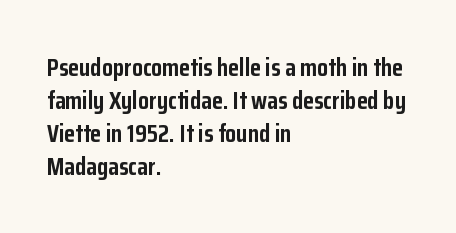
The image shows 25 px bold type, upright; set left-aligned, normal line spacing (1.32x), normal letter spacing, not underlined.
